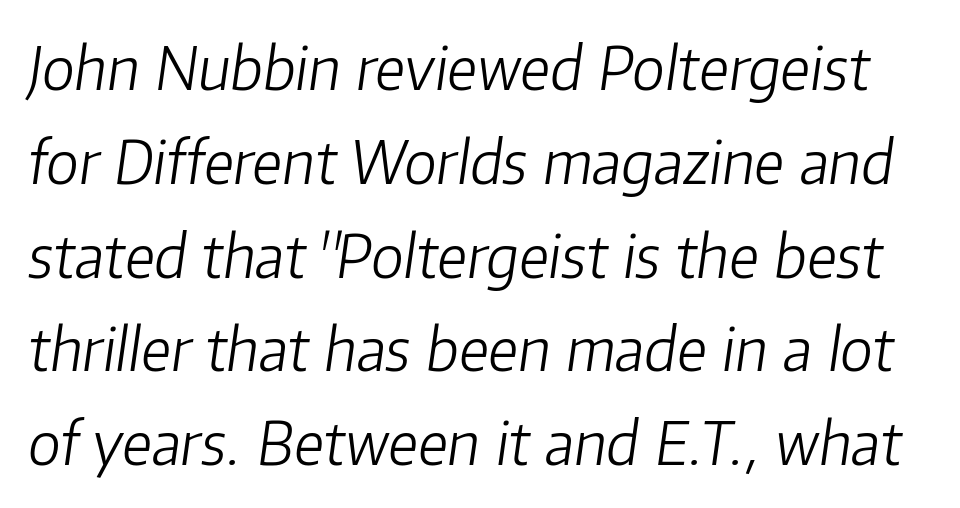
The image shows 59 px light type, italic (leaning right); set normal line spacing (1.59x), normal letter spacing, not underlined; low stroke contrast and a medium x-height.
